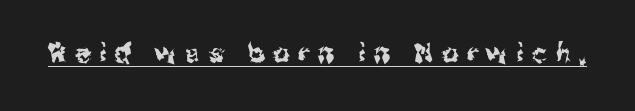
Q: Is the text italic (slanted)? A: No, it is upright.
Q: Is the text underlined? A: Yes.
Q: Is the spacing between letters normal or unusually wide? A: Unusually wide.
